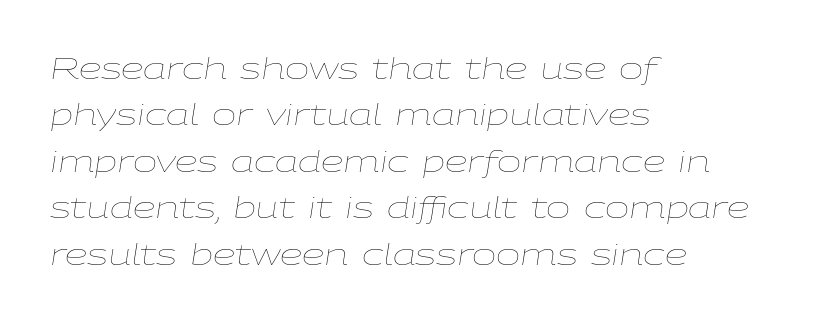
Rows of type keep a routine distance in the vertical direction. Default kerning and tracking; the words read as compact shapes. This rendering features lettering with no underline. Ink coverage per letter is moderate at most.
